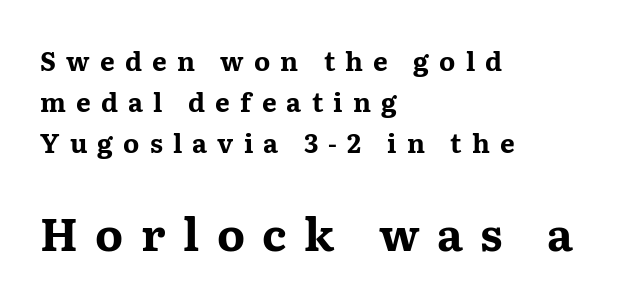
Every stem runs plumb, perpendicular to the baseline. Summary of vertical rhythm: regular, with standard interline spacing. Unmarked baselines from the first word to the last. Short and long lines alike share a common starting point at left. Set as a true bold cut, around the 700 mark.
